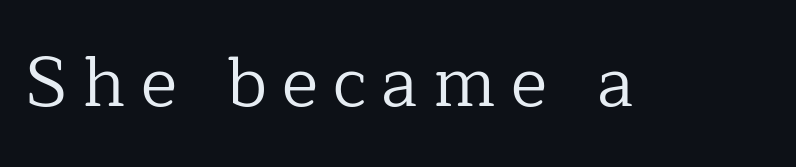
In terms of letterform style, serifs are clearly present. The passage shown has open, widely tracked lettering throughout. The font sits on the lighter half of the weight spectrum, regular included. These lines are rendered in a variable-pitch font. The foot of each line stays bare and open. Posture: vertical.
